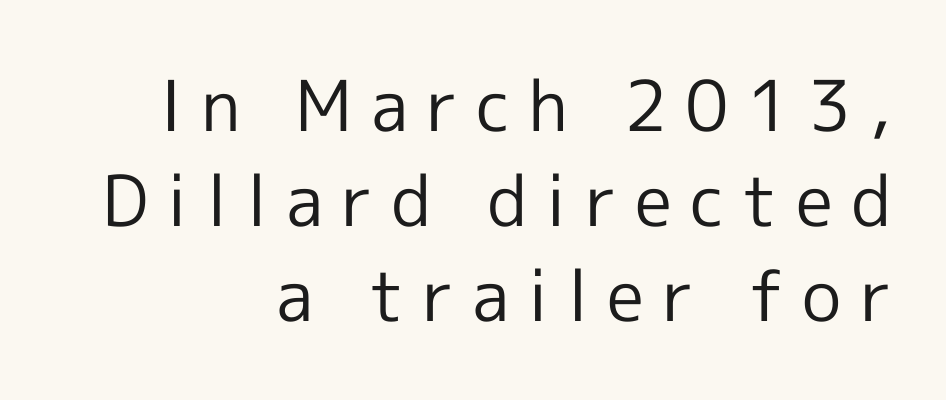
{"serif": "no", "italic": "no", "bold": "no", "weight": "regular", "width": "normal", "x_height": "medium", "monospaced": "no", "underline": "no", "align": "right", "line_spacing": "normal", "line_spacing_ratio": 1.36, "letter_spacing": "wide", "letter_spacing_em": 0.26, "glyph_px": 70}
